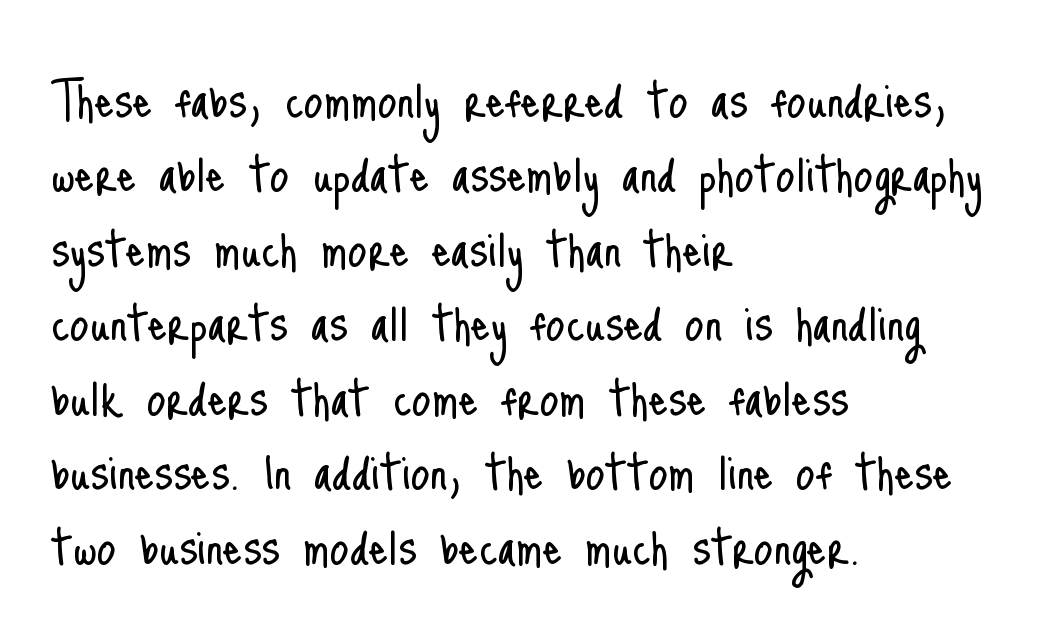
Q: Is the text bold? A: No.
Q: Is the text italic (slanted)? A: No, it is upright.
Q: Is the typeface a serif or a sans-serif typeface? A: Sans-serif.
Q: Is the text underlined? A: No.
Q: How is the paragraph aligned? A: Left-aligned.
Q: Is the spacing between letters normal or unusually wide? A: Normal.
Q: Width (condensed, normal, or wide)? A: Condensed.
Q: Stroke contrast? A: Low.
Q: x-height? A: Small.
Q: Monospaced? A: No.
